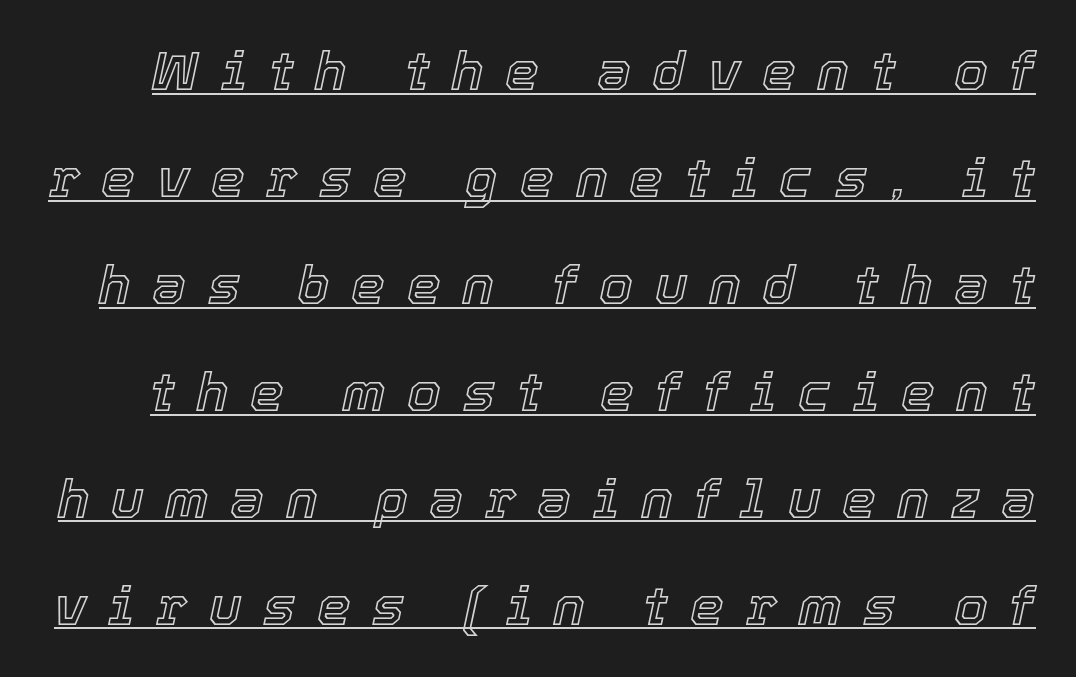
The image shows 54 px text type, italic (leaning right); set loose line spacing (1.98x), unusually wide letter spacing (+0.4 em), underlined; a medium x-height.
